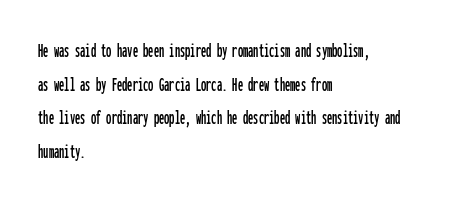
The image shows 21 px text type, upright; set left-aligned, normal line spacing (1.6x), normal letter spacing, not underlined.
